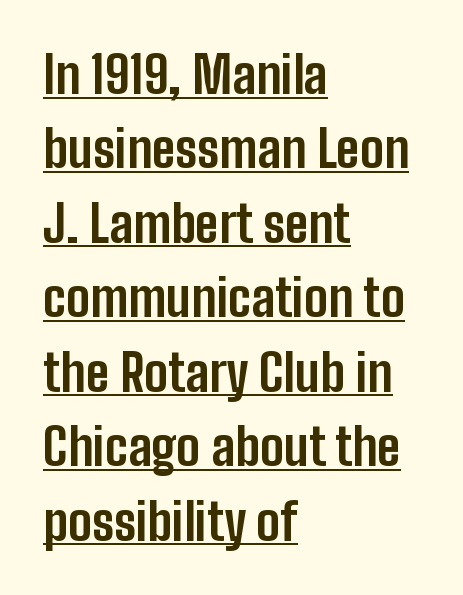
This sample has the flowing, uneven cadence of proportional lettering. A roman cut, with each character standing at attention. The passage is arranged the way most books set body copy — flush left. The strokes are fattened all the way to bold. Characters follow at the spacing the type designer built in.
